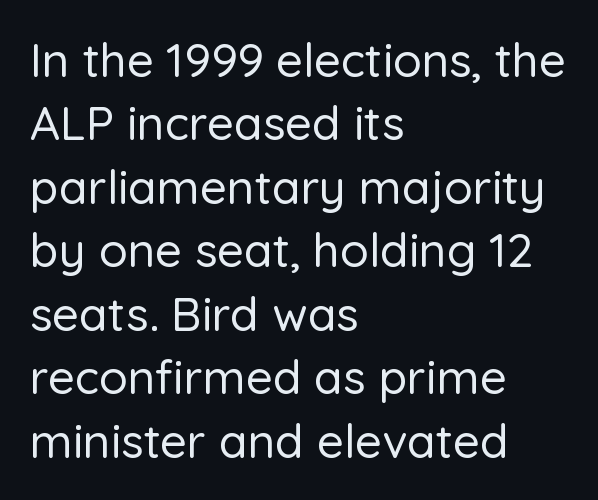
{"serif": "no", "italic": "no", "width": "normal", "stroke_contrast": "low", "x_height": "medium", "monospaced": "no", "underline": "no", "align": "left", "line_spacing": "normal", "line_spacing_ratio": 1.35, "letter_spacing": "normal", "letter_spacing_em": 0.0, "glyph_px": 47}
